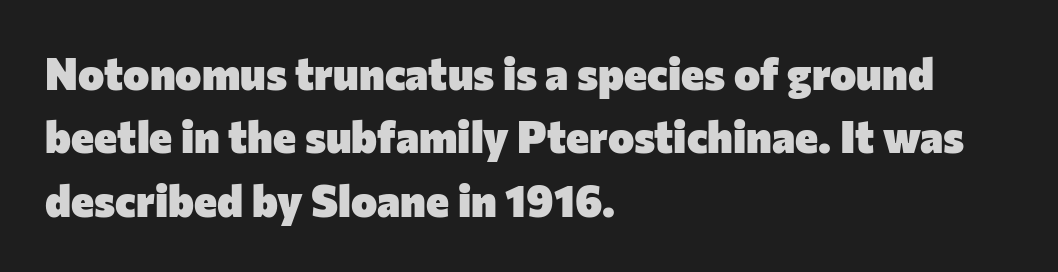
The vertical gap from one line to the next is medium. A typesetter would call this proportional, since set widths differ per character. The font family rendered here belongs to the sans-serif group. I'd describe the lettering as bold — thick and assertive. Check the space under the baseline: it is left empty.
